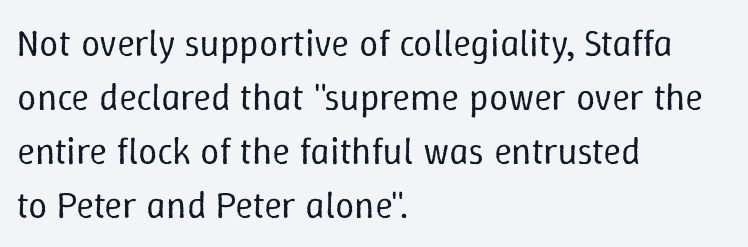
Q: Is the text bold? A: No.
Q: Is the text italic (slanted)? A: No, it is upright.
Q: Is the text underlined? A: No.
Q: How is the paragraph aligned? A: Left-aligned.
Q: Is the spacing between letters normal or unusually wide? A: Normal.
Q: Is the spacing between lines tight, normal or loose? A: Normal.
Q: Width (condensed, normal, or wide)? A: Normal.
Q: Stroke contrast? A: Low.
Q: x-height? A: Medium.
Q: Monospaced? A: No.
